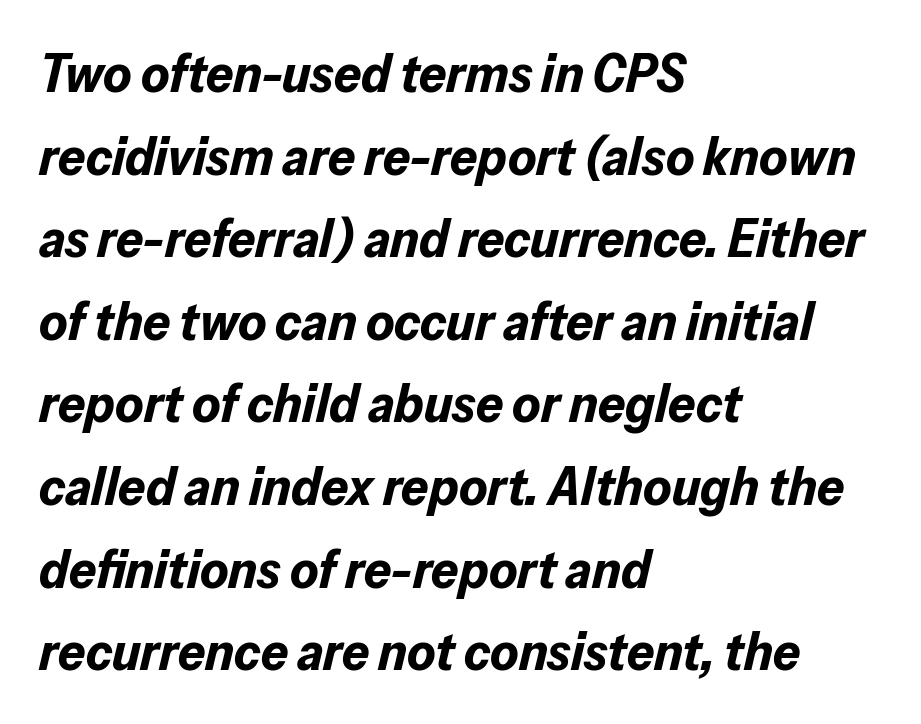
The image shows 54 px bold type, italic (leaning right); set left-aligned, normal line spacing (1.53x), normal letter spacing, not underlined; low stroke contrast and a medium x-height.
